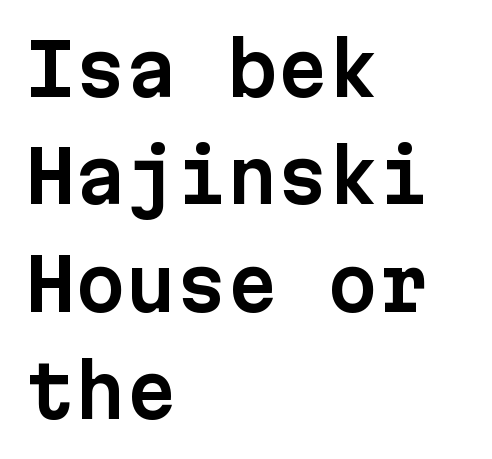
Q: Is the text italic (slanted)? A: No, it is upright.
Q: Is the typeface a serif or a sans-serif typeface? A: Sans-serif.
Q: Is the text underlined? A: No.
Q: How is the paragraph aligned? A: Left-aligned.
Q: Is the spacing between letters normal or unusually wide? A: Normal.
Q: Is the spacing between lines tight, normal or loose? A: Normal.
Q: Width (condensed, normal, or wide)? A: Normal.
Q: Stroke contrast? A: Low.
Q: x-height? A: Medium.
Q: Monospaced? A: Yes.
